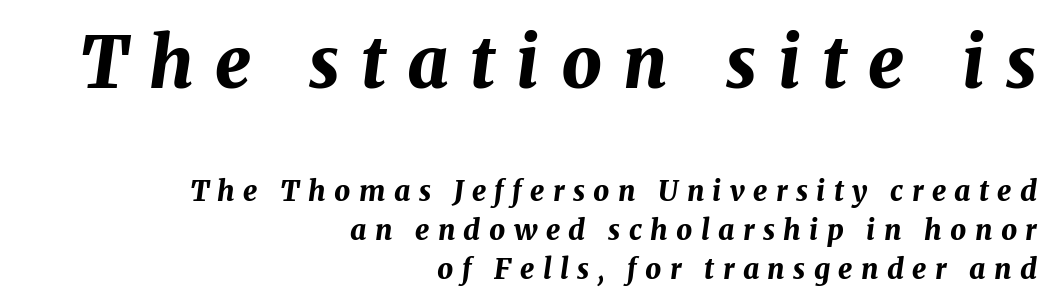
The image shows 71 px bold type, italic (leaning right); set right-aligned, normal line spacing (1.39x), unusually wide letter spacing (+0.3 em), not underlined; the first (top) block is 2.54x larger; medium stroke contrast and a medium x-height.
